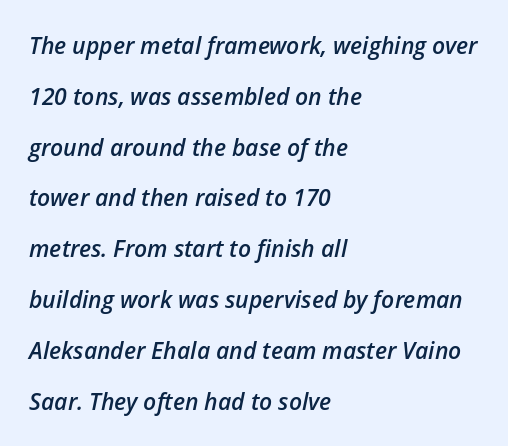
The image shows 23 px text type, italic (leaning right); set left-aligned, loose line spacing (2.21x), normal letter spacing, not underlined.
